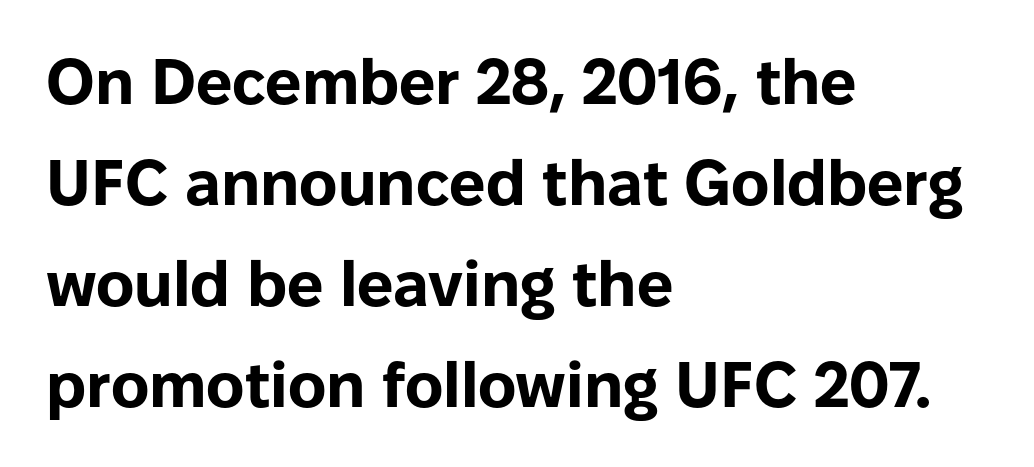
{"serif": "no", "italic": "no", "bold": "yes", "weight": "bold", "width": "normal", "stroke_contrast": "low", "x_height": "medium", "monospaced": "no", "underline": "no", "align": "left", "line_spacing": "normal", "line_spacing_ratio": 1.58, "letter_spacing": "normal", "letter_spacing_em": 0.0, "glyph_px": 64}
